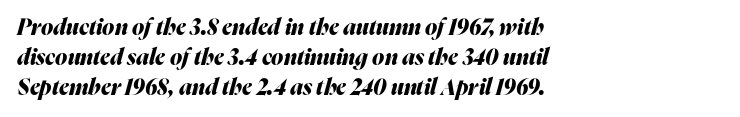
{"italic": "yes", "lean": "right", "slant_degrees": 16, "bold": "yes", "underline": "no", "align": "left", "line_spacing": "normal", "line_spacing_ratio": 1.36, "letter_spacing": "normal", "letter_spacing_em": 0.0, "glyph_px": 22}
